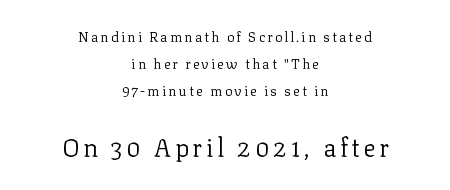
Heft: none added — not bold. The text block is weighted toward neither margin, spreading evenly from the middle. The line-height multiplier appears high, well above default. Type size steps up from the first block to the second. In terms of posture, this sample is upright. The words here are not underlined.
